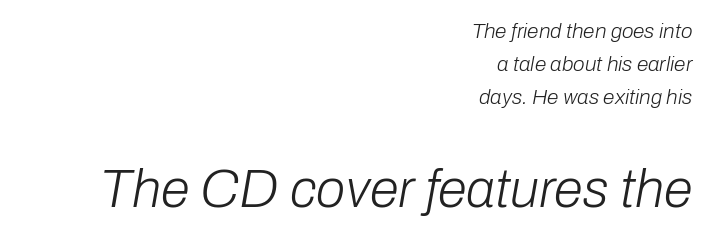
Vertical spacing — default. Note the varied advance widths — an 'i' is clearly narrower than an 'm'. Type without underlining. This sample uses plain, unmodified letter spacing. Observe the lean: these are italic letterforms. Each line ends at the same right margin while the left side varies.
